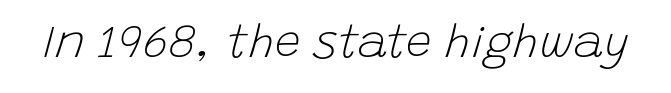
The image shows 46 px light type, italic (leaning right); set normal letter spacing, not underlined; low stroke contrast and a large x-height.
